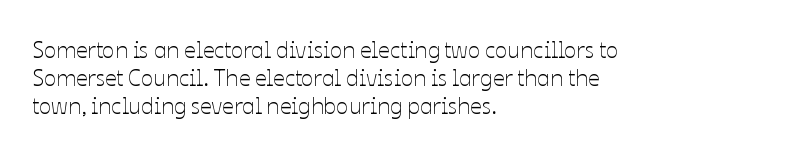
Q: Is the text bold? A: No.
Q: Is the text italic (slanted)? A: No, it is upright.
Q: Is the text underlined? A: No.
Q: How is the paragraph aligned? A: Left-aligned.
Q: Is the spacing between letters normal or unusually wide? A: Normal.
